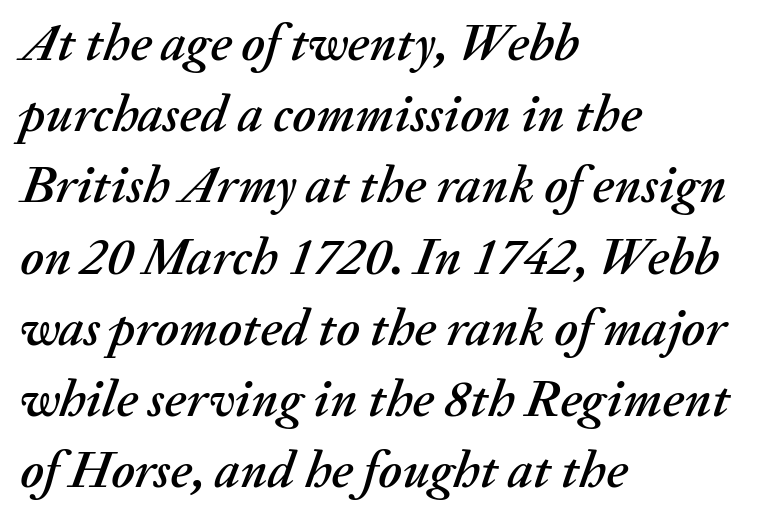
Q: Is the text italic (slanted)? A: Yes, it leans right by about 20 degrees.
Q: Is the text underlined? A: No.
Q: How is the paragraph aligned? A: Left-aligned.
Q: Is the spacing between letters normal or unusually wide? A: Normal.
Q: Is the spacing between lines tight, normal or loose? A: Normal.
Q: Width (condensed, normal, or wide)? A: Normal.
Q: Stroke contrast? A: Medium.
Q: x-height? A: Medium.
Q: Monospaced? A: No.
